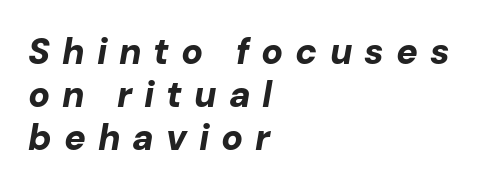
The image shows 36 px bold type, italic (leaning right); set left-aligned, line spacing 1.2x, unusually wide letter spacing (+0.33 em), not underlined; low stroke contrast and a medium x-height.
